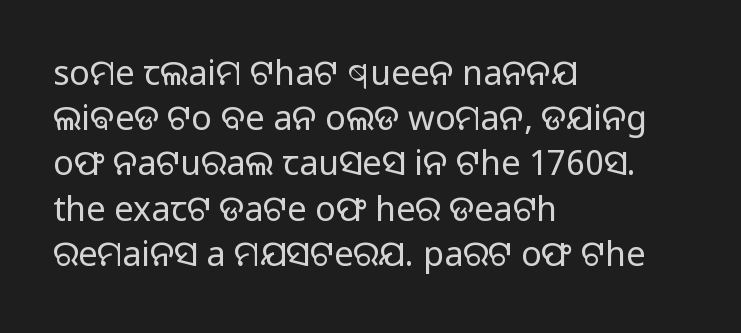
Q: Is the text bold? A: No.
Q: Is the text italic (slanted)? A: No, it is upright.
Q: Is the typeface a serif or a sans-serif typeface? A: Sans-serif.
Q: Is the text underlined? A: No.
Q: How is the paragraph aligned? A: Left-aligned.
Q: Is the spacing between letters normal or unusually wide? A: Normal.
Q: Is the spacing between lines tight, normal or loose? A: Normal.
Q: Width (condensed, normal, or wide)? A: Normal.
Q: Stroke contrast? A: Low.
Q: x-height? A: Medium.
Q: Monospaced? A: No.
